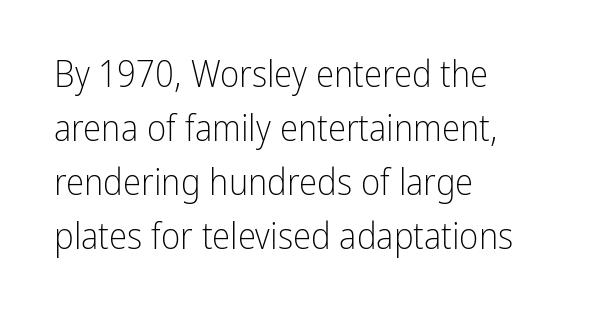
Q: Is the text bold? A: No.
Q: Is the text italic (slanted)? A: No, it is upright.
Q: Is the typeface a serif or a sans-serif typeface? A: Sans-serif.
Q: Is the text underlined? A: No.
Q: How is the paragraph aligned? A: Left-aligned.
Q: Is the spacing between letters normal or unusually wide? A: Normal.
Q: Is the spacing between lines tight, normal or loose? A: Normal.
Q: Width (condensed, normal, or wide)? A: Condensed.
Q: Stroke contrast? A: Low.
Q: x-height? A: Medium.
Q: Monospaced? A: No.
